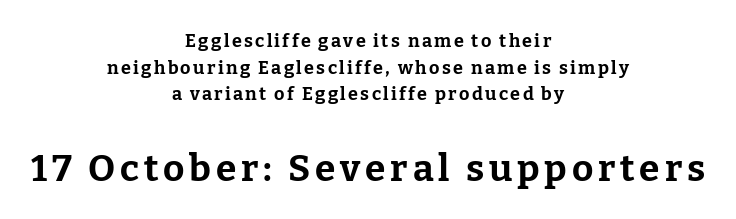
Centered paragraph, ragged on both sides. Style check: upright. Compare the two chunks: the lower has the greater cap height. Regarding leading, the lines here are spaced in the standard way. Bold? Absolutely — the strokes are thick and heavy. Does the type have serifs? Yes, each stem ends in a small foot.
